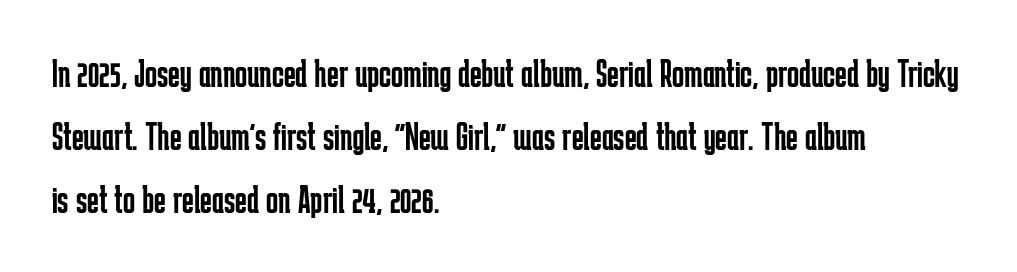
The image shows 40 px regular-weight, condensed sans-serif type, upright; set left-aligned, normal line spacing (1.57x), normal letter spacing, not underlined; low stroke contrast and a medium x-height.
